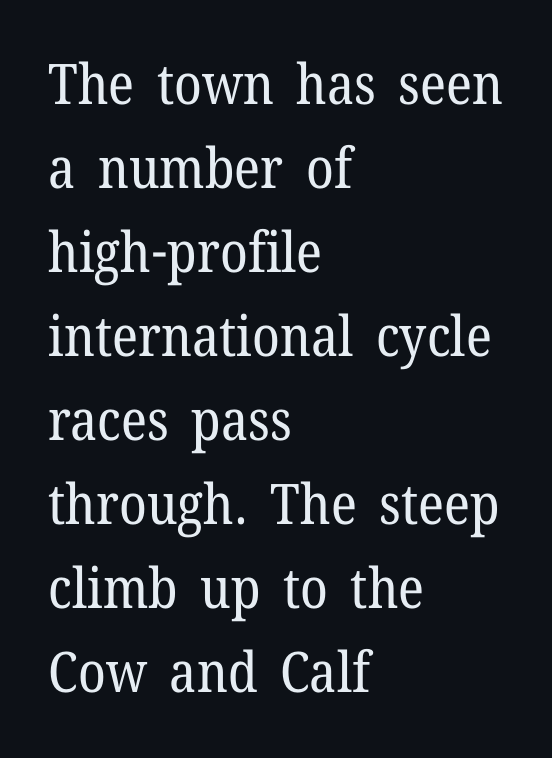
Q: Is the text bold? A: No.
Q: Is the text italic (slanted)? A: No, it is upright.
Q: Is the typeface a serif or a sans-serif typeface? A: Serif.
Q: Is the text underlined? A: No.
Q: How is the paragraph aligned? A: Left-aligned.
Q: Is the spacing between letters normal or unusually wide? A: Normal.
Q: Is the spacing between lines tight, normal or loose? A: Normal.
Q: Width (condensed, normal, or wide)? A: Normal.
Q: Stroke contrast? A: Low.
Q: x-height? A: Medium.
Q: Monospaced? A: No.
